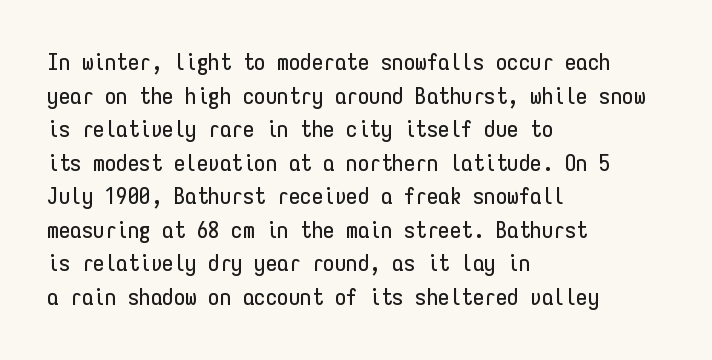
Q: Is the text italic (slanted)? A: No, it is upright.
Q: Is the text underlined? A: No.
Q: How is the paragraph aligned? A: Left-aligned.
Q: Is the spacing between letters normal or unusually wide? A: Normal.
Q: Is the spacing between lines tight, normal or loose? A: Normal.
